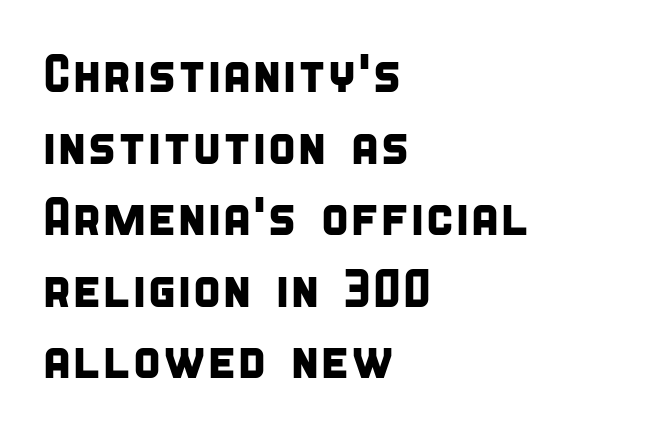
The image shows 53 px condensed sans-serif type; set left-aligned, normal line spacing (1.35x), normal letter spacing, not underlined; low stroke contrast and a large x-height.
